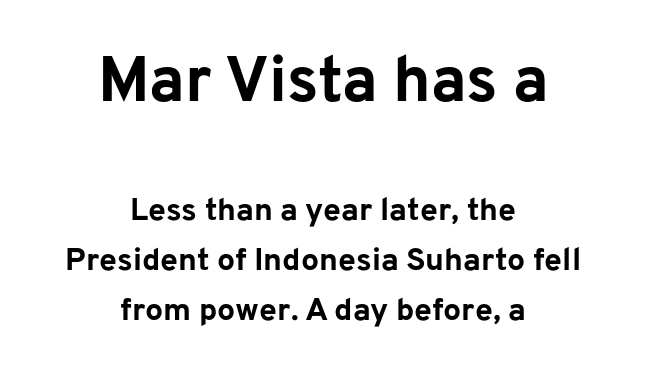
{"serif": "no", "italic": "no", "bold": "yes", "weight": "bold", "width": "normal", "stroke_contrast": "low", "x_height": "medium", "monospaced": "no", "underline": "no", "align": "center", "line_spacing": "normal", "line_spacing_ratio": 1.55, "letter_spacing": "normal", "letter_spacing_em": 0.0, "larger_block": "first", "size_ratio": 2.0, "glyph_px": 64}
